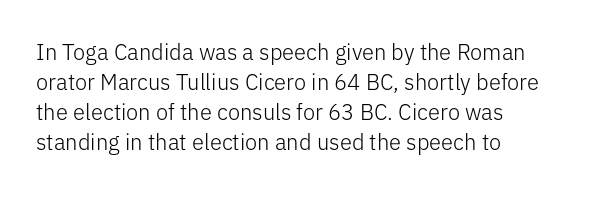
The image shows 22 px text type, upright; set left-aligned, normal line spacing (1.37x), normal letter spacing, not underlined.
